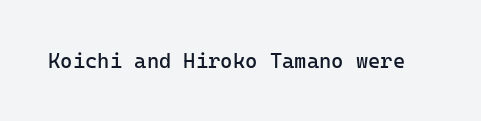
The passage shown is not underscored anywhere. The font's upright variant was chosen for this text. Stems here are at most as thick as an everyday book face. Observe the ordinary spacing: letters are neighbours, not strangers.
